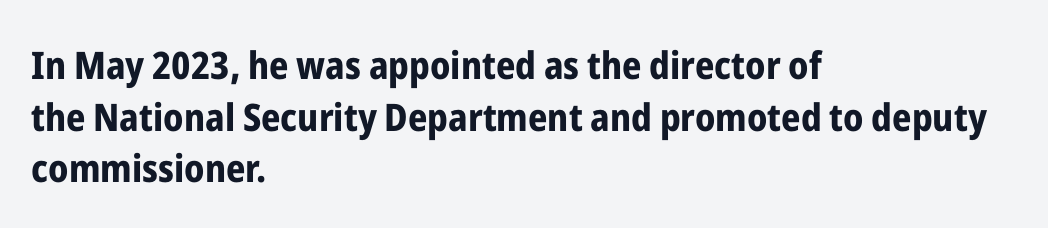
Q: Is the text bold? A: Yes.
Q: Is the text italic (slanted)? A: No, it is upright.
Q: Is the typeface a serif or a sans-serif typeface? A: Sans-serif.
Q: Is the text underlined? A: No.
Q: How is the paragraph aligned? A: Left-aligned.
Q: Is the spacing between letters normal or unusually wide? A: Normal.
Q: Is the spacing between lines tight, normal or loose? A: Normal.
Q: Width (condensed, normal, or wide)? A: Condensed.
Q: Stroke contrast? A: Low.
Q: x-height? A: Medium.
Q: Monospaced? A: No.
